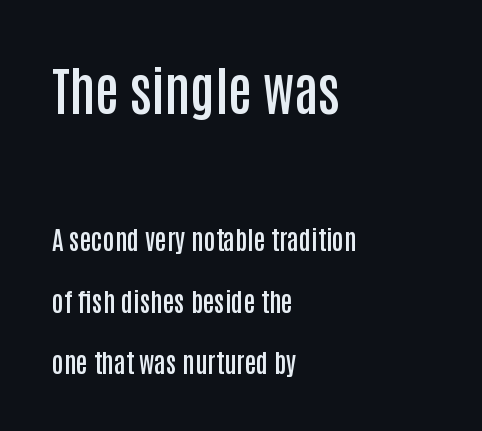
Q: Is the text bold? A: Semi-bold.
Q: Is the text italic (slanted)? A: No, it is upright.
Q: Is the typeface a serif or a sans-serif typeface? A: Sans-serif.
Q: Is the text underlined? A: No.
Q: How is the paragraph aligned? A: Left-aligned.
Q: Is the spacing between letters normal or unusually wide? A: Normal.
Q: Is the spacing between lines tight, normal or loose? A: Loose.
Q: Which block of text is set in a larger size, the first (top) or the second (bottom)? A: The first (top) one.
Q: Width (condensed, normal, or wide)? A: Condensed.
Q: Stroke contrast? A: Low.
Q: x-height? A: Large.
Q: Monospaced? A: No.
